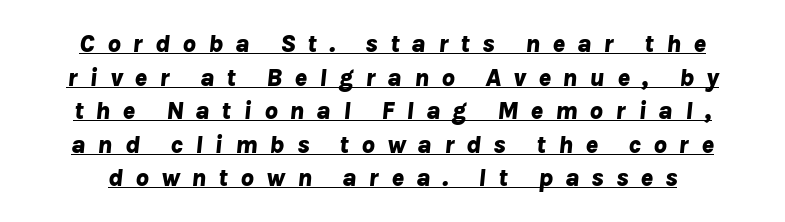
Q: Is the text bold? A: Yes.
Q: Is the text italic (slanted)? A: Yes, it leans right by about 8 degrees.
Q: Is the text underlined? A: Yes.
Q: Is the spacing between letters normal or unusually wide? A: Unusually wide.
Q: Is the spacing between lines tight, normal or loose? A: Normal.
